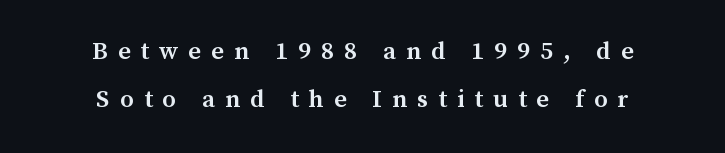
{"italic": "no", "bold": "semi", "underline": "no", "align": "center", "line_spacing": "loose", "line_spacing_ratio": 1.94, "letter_spacing": "wide", "letter_spacing_em": 0.4, "glyph_px": 25}
